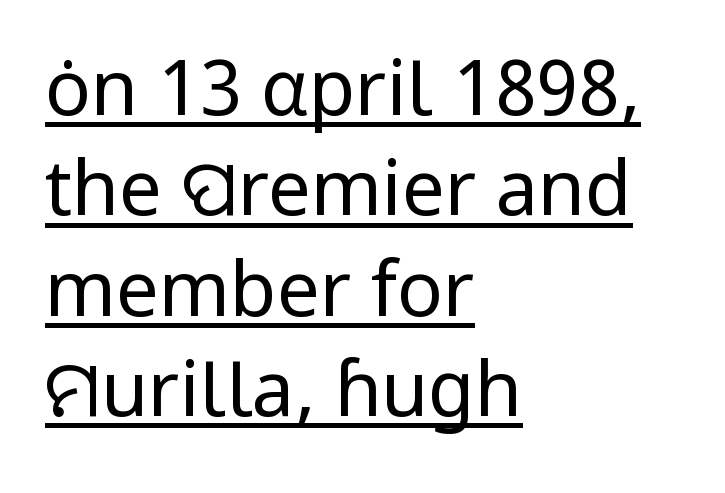
Nothing unusual about the tracking: characters are spaced as the font intends. A student would call this left alignment; a typographer would say flush left, rag right. A light-to-regular cut is what we see here. Here the designer chose a conventional face with non-uniform glyph widths.
